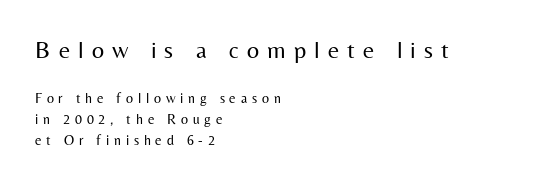
The image shows 24 px text type, upright; set left-aligned, normal line spacing (1.49x), unusually wide letter spacing (+0.34 em), not underlined; the first (top) block is 1.71x larger.
